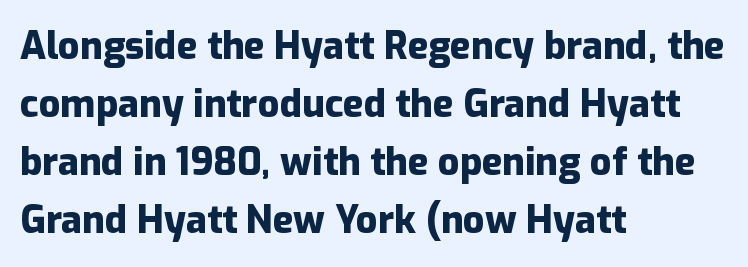
This block has exactly the height ordinary leading produces. This sample uses a sans-serif face. This sample uses an upright cut, with every glyph sitting square on the baseline. Words appear dense and cohesive because spacing is normal. Alignment: flush left.
